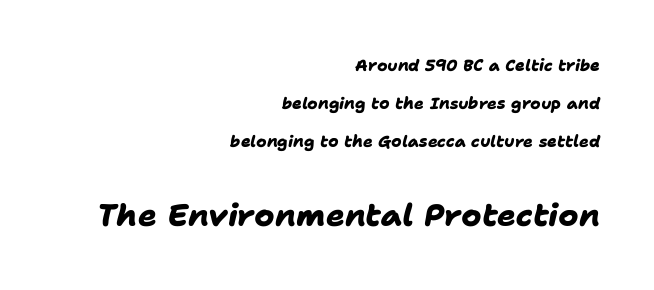
Glance below the letters and you will spot only blank space. Nobody touched the tracking dial on this one. Varying glyph widths throughout — classic text-font behaviour. These words are printed bold, with thick strokes throughout. Two sizes are in play, and the larger belongs to the second block.
